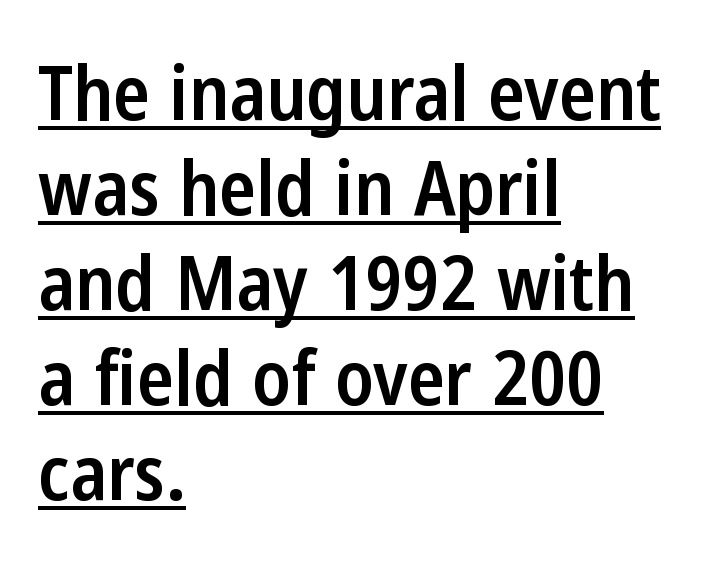
{"serif": "no", "italic": "no", "bold": "semi", "weight": "semibold", "width": "condensed", "stroke_contrast": "low", "x_height": "medium", "monospaced": "no", "underline": "yes", "align": "left", "line_spacing": "normal", "line_spacing_ratio": 1.25, "letter_spacing": "normal", "letter_spacing_em": 0.0, "glyph_px": 76}
